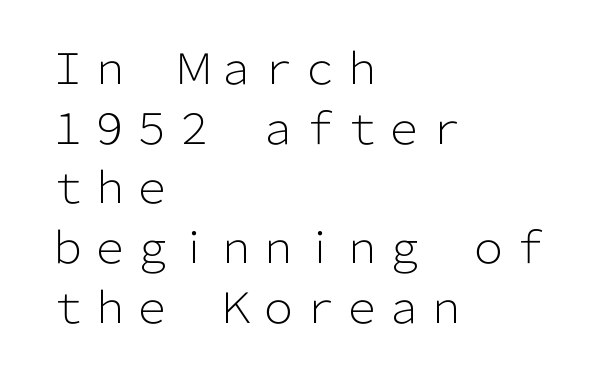
{"serif": "no", "italic": "no", "bold": "no", "weight": "light", "width": "normal", "stroke_contrast": "low", "x_height": "medium", "monospaced": "no", "underline": "no", "align": "left", "line_spacing": "normal", "line_spacing_ratio": 1.42, "letter_spacing": "normal", "letter_spacing_em": 0.0, "glyph_px": 42}
